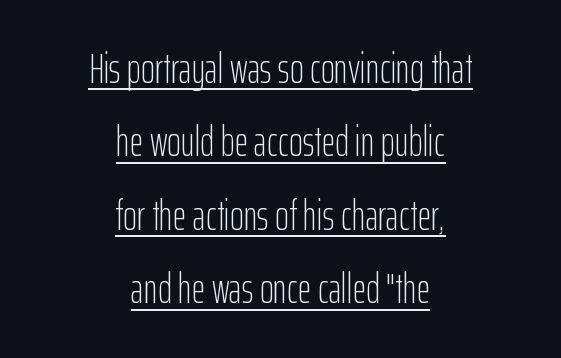
The image shows 42 px light, condensed sans-serif type, upright; set centered, line spacing 1.75x, normal letter spacing, underlined; low stroke contrast and a medium x-height.
